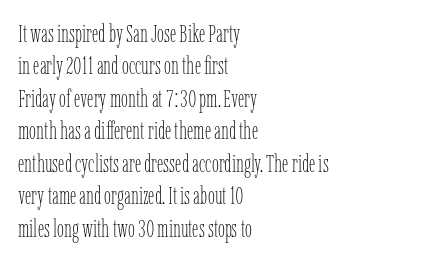
{"italic": "no", "bold": "no", "underline": "no", "align": "left", "line_spacing": "normal", "line_spacing_ratio": 1.3, "letter_spacing": "normal", "letter_spacing_em": 0.0, "glyph_px": 25}
